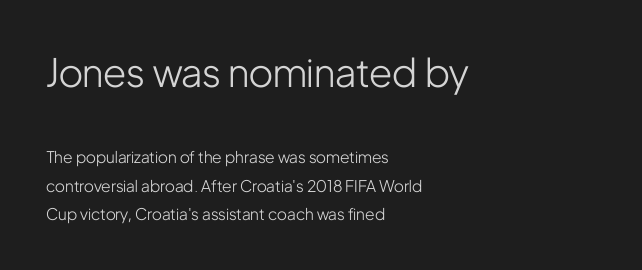
The face used here is a sans, in the tradition of grotesques and geometrics. The passage shown is not underscored anywhere. Each letter keeps its own natural width here, so spacing adapts to shape. Nothing unusual about the tracking: characters are spaced as the font intends.
